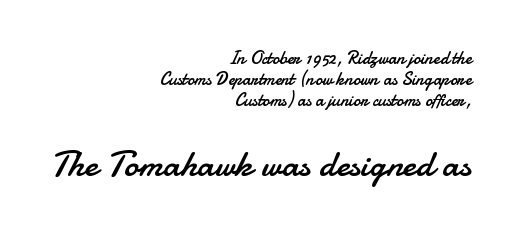
Lines of text with bare space underneath. Does the copy run flush right? Yes — the right margin is perfectly even. The letterforms sit shoulder to shoulder at normal distance.
